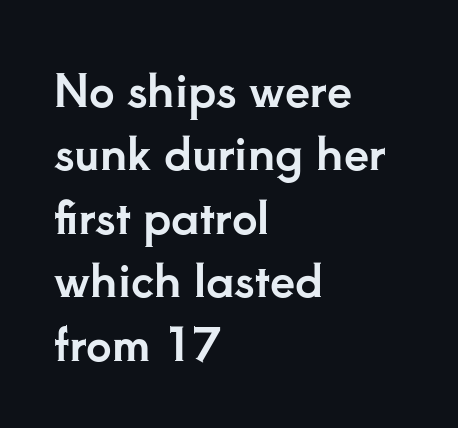
The image shows 45 px serif type, upright; set left-aligned, normal line spacing (1.41x), normal letter spacing, not underlined; low stroke contrast and a small x-height.
